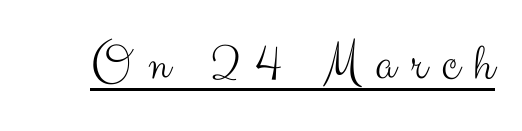
Caption: face not bold, strokes unweighted. A continuous stroke trails under the words, as in a hyperlink. The face used here is proportionally spaced, like ordinary book or web type. Unlike a traditional serif, this face leaves its strokes unadorned.
